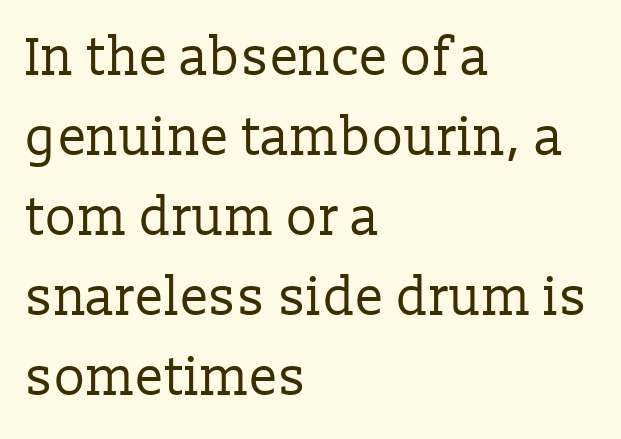
How are the letters spaced? Ordinarily, with no added tracking. Here the designer chose a conventional face with non-uniform glyph widths. No extra ink here — the face is not bold. The characters display serif detailing at their extremities. Each row of text sits above clean, open space.
